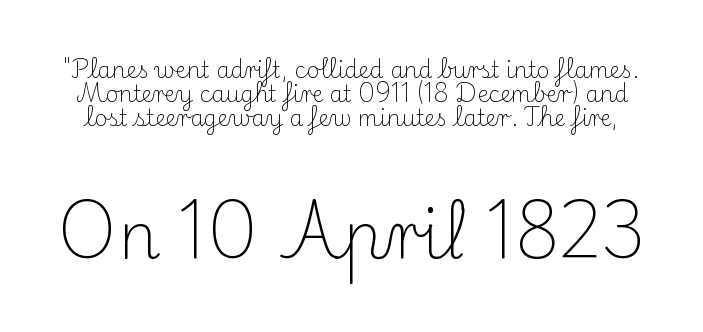
Any mark beneath the type? The region is blank. Compared with a typical body face, this is equally light or lighter still. There is no visible air inserted between adjacent glyphs. You can tell it's not italic because the verticals are truly vertical. Baseline-to-baseline distance is barely more than the letter height. The following chunk of copy outweighs the initial chunk in type size.
